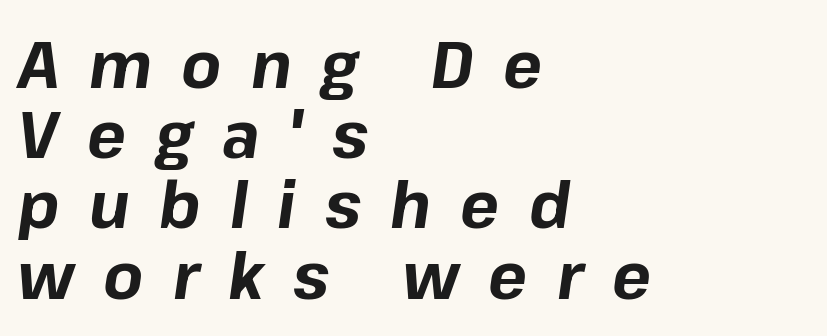
Q: Is the text bold? A: Yes.
Q: Is the text italic (slanted)? A: Yes, it leans right by about 8 degrees.
Q: Is the text underlined? A: No.
Q: How is the paragraph aligned? A: Left-aligned.
Q: Is the spacing between letters normal or unusually wide? A: Unusually wide.
Q: Is the spacing between lines tight, normal or loose? A: Tight.
Q: Width (condensed, normal, or wide)? A: Normal.
Q: Stroke contrast? A: Low.
Q: x-height? A: Medium.
Q: Monospaced? A: No.
